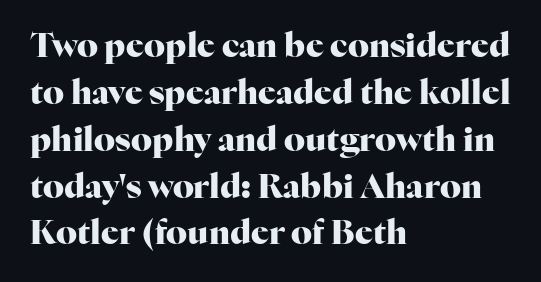
The face used here has the dense, thick strokes of a bold. Varying glyph widths throughout — classic text-font behaviour. Line spacing here is normal. The paragraph has a hard left edge and a soft right edge.
